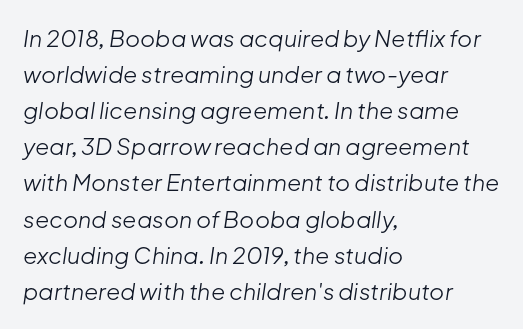
{"italic": "yes", "lean": "right", "slant_degrees": 8, "bold": "no", "underline": "no", "align": "left", "line_spacing": "normal", "line_spacing_ratio": 1.57, "letter_spacing": "normal", "letter_spacing_em": 0.0, "glyph_px": 23}
